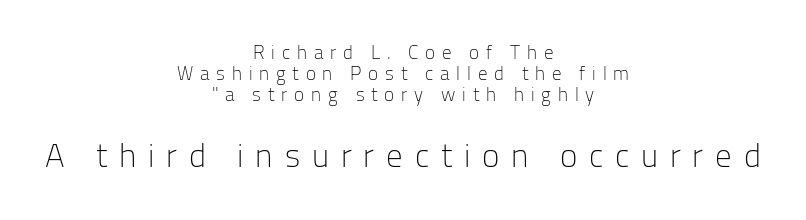
Heaviness? Minimal to ordinary, like unemphasized prose. How are the letters spaced? Widely, with obvious added tracking. Compared with a flush-left layout, this one balances lines on the center instead. These lines are rendered in a variable-pitch font. Descenders are the only things crossing below the line.
